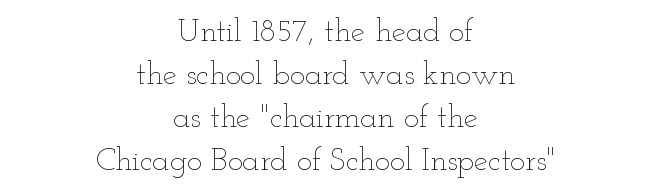
The image shows 32 px thin, wide type, upright; set centered, normal line spacing (1.34x), normal letter spacing, not underlined; low stroke contrast and a small x-height.
